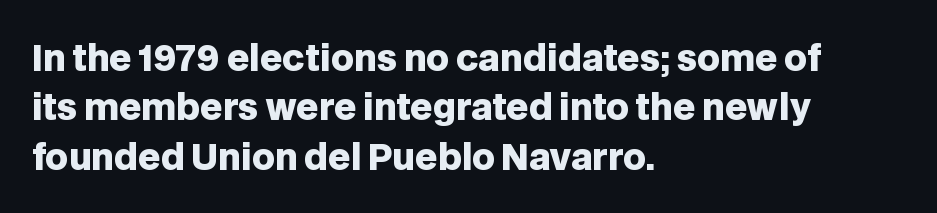
Q: Is the text bold? A: Yes.
Q: Is the text italic (slanted)? A: No, it is upright.
Q: Is the typeface a serif or a sans-serif typeface? A: Sans-serif.
Q: Is the text underlined? A: No.
Q: How is the paragraph aligned? A: Left-aligned.
Q: Is the spacing between letters normal or unusually wide? A: Normal.
Q: Is the spacing between lines tight, normal or loose? A: Normal.
Q: Width (condensed, normal, or wide)? A: Normal.
Q: Stroke contrast? A: Low.
Q: x-height? A: Large.
Q: Monospaced? A: No.
